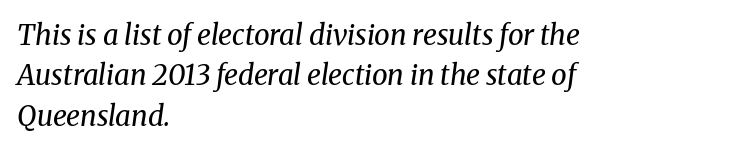
Q: Is the text bold? A: No.
Q: Is the text italic (slanted)? A: Yes, it leans right by about 8 degrees.
Q: Is the typeface a serif or a sans-serif typeface? A: Serif.
Q: Is the text underlined? A: No.
Q: How is the paragraph aligned? A: Left-aligned.
Q: Is the spacing between letters normal or unusually wide? A: Normal.
Q: Is the spacing between lines tight, normal or loose? A: Normal.
Q: Width (condensed, normal, or wide)? A: Normal.
Q: Stroke contrast? A: Medium.
Q: x-height? A: Medium.
Q: Monospaced? A: No.
